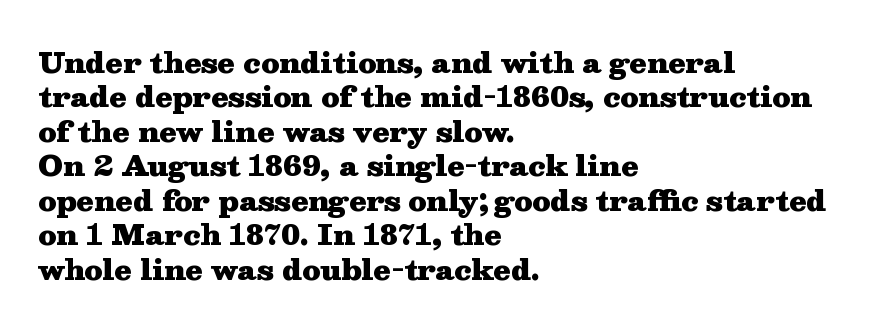
{"serif": "yes", "italic": "no", "bold": "yes", "weight": "heavy", "width": "wide", "stroke_contrast": "medium", "x_height": "medium", "monospaced": "no", "underline": "no", "align": "left", "line_spacing_ratio": 1.23, "letter_spacing": "normal", "letter_spacing_em": 0.0, "glyph_px": 28}
